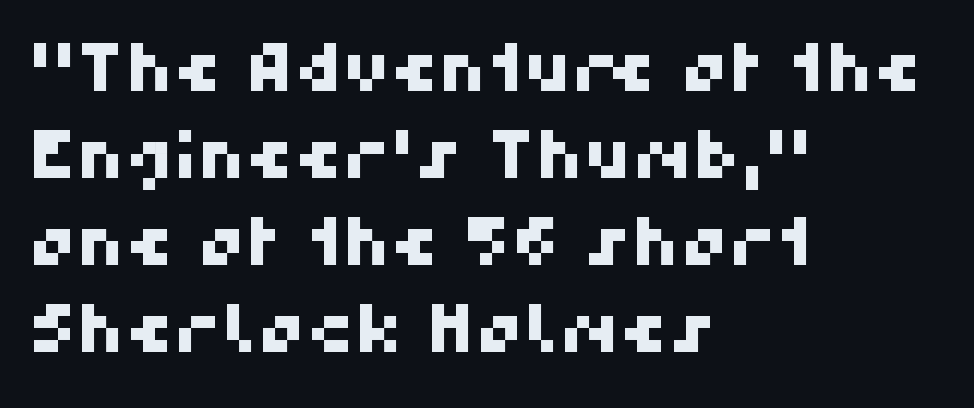
The rendering uses natural spacing where letterforms have individual widths. Does the copy run flush right? No — it runs flush left. Caption: standard tracking, unaltered. Nope, no serifs anywhere on these letters. Type without underlining.
